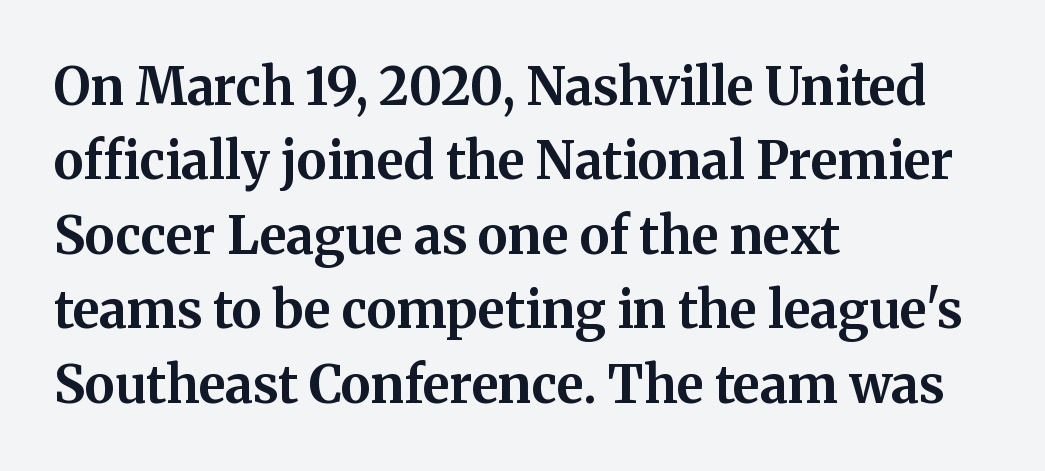
{"serif": "yes", "italic": "no", "bold": "yes", "weight": "bold", "width": "normal", "stroke_contrast": "medium", "x_height": "medium", "monospaced": "no", "underline": "no", "align": "left", "line_spacing": "normal", "line_spacing_ratio": 1.46, "letter_spacing": "normal", "letter_spacing_em": 0.0, "glyph_px": 51}
